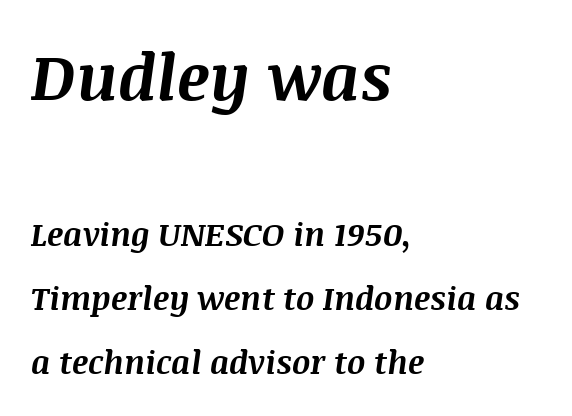
{"italic": "yes", "lean": "right", "slant_degrees": 8, "bold": "yes", "weight": "bold", "width": "normal", "stroke_contrast": "medium", "x_height": "large", "monospaced": "no", "underline": "no", "align": "left", "line_spacing": "loose", "line_spacing_ratio": 2.01, "letter_spacing": "normal", "letter_spacing_em": 0.0, "larger_block": "first", "size_ratio": 2.0, "glyph_px": 64}
